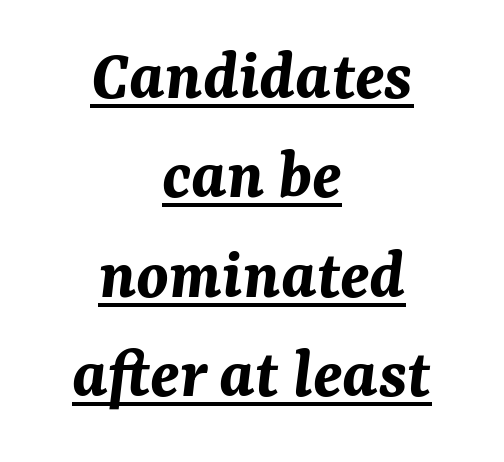
The image shows 72 px bold type, italic (leaning right); set centered, normal line spacing (1.38x), normal letter spacing, underlined; medium stroke contrast and a medium x-height.
